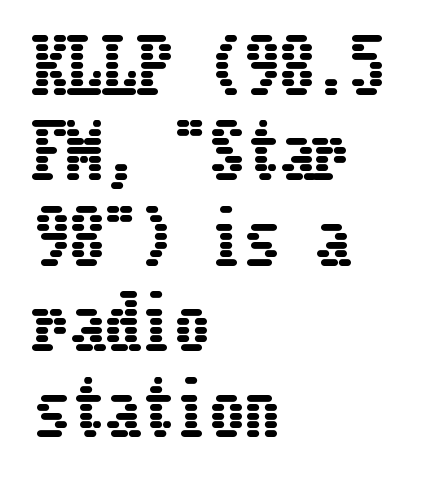
{"italic": "no", "width": "condensed", "stroke_contrast": "low", "x_height": "medium", "underline": "no", "align": "left", "line_spacing_ratio": 1.22, "letter_spacing": "normal", "letter_spacing_em": 0.0, "glyph_px": 70}
